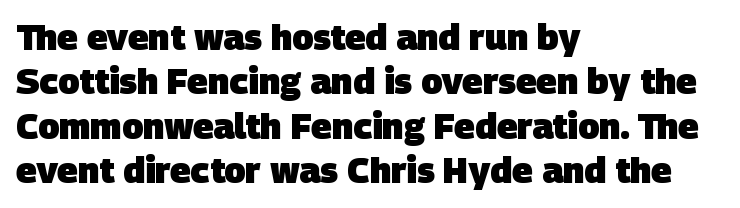
Q: Is the text bold? A: Yes.
Q: Is the typeface a serif or a sans-serif typeface? A: Sans-serif.
Q: Is the text underlined? A: No.
Q: How is the paragraph aligned? A: Left-aligned.
Q: Is the spacing between letters normal or unusually wide? A: Normal.
Q: Is the spacing between lines tight, normal or loose? A: Normal.
Q: Width (condensed, normal, or wide)? A: Normal.
Q: Stroke contrast? A: Low.
Q: x-height? A: Large.
Q: Monospaced? A: No.
